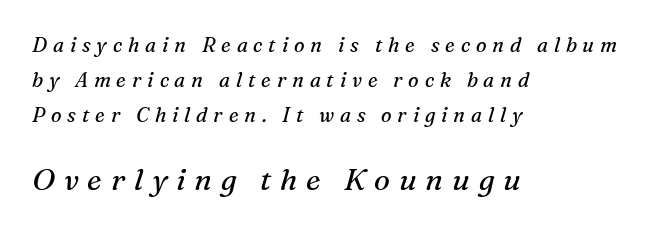
Q: Is the text bold? A: No.
Q: Is the text italic (slanted)? A: Yes, it leans right by about 16 degrees.
Q: Is the typeface a serif or a sans-serif typeface? A: Serif.
Q: Is the text underlined? A: No.
Q: How is the paragraph aligned? A: Left-aligned.
Q: Is the spacing between letters normal or unusually wide? A: Unusually wide.
Q: Which block of text is set in a larger size, the first (top) or the second (bottom)? A: The second (bottom) one.
Q: Width (condensed, normal, or wide)? A: Normal.
Q: Stroke contrast? A: Medium.
Q: x-height? A: Medium.
Q: Monospaced? A: No.
